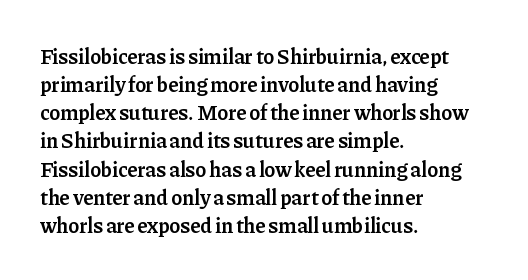
The image shows 21 px text type, upright; set left-aligned, normal line spacing (1.34x), normal letter spacing, not underlined.
